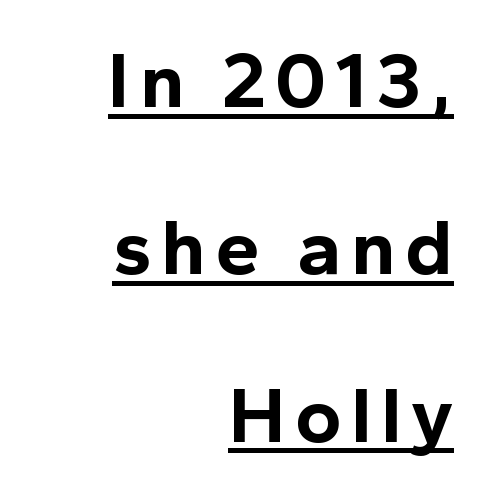
Q: Is the text bold? A: Yes.
Q: Is the text italic (slanted)? A: No, it is upright.
Q: Is the typeface a serif or a sans-serif typeface? A: Sans-serif.
Q: Is the text underlined? A: Yes.
Q: How is the paragraph aligned? A: Right-aligned.
Q: Is the spacing between lines tight, normal or loose? A: Loose.
Q: Width (condensed, normal, or wide)? A: Normal.
Q: x-height? A: Medium.
Q: Monospaced? A: No.
